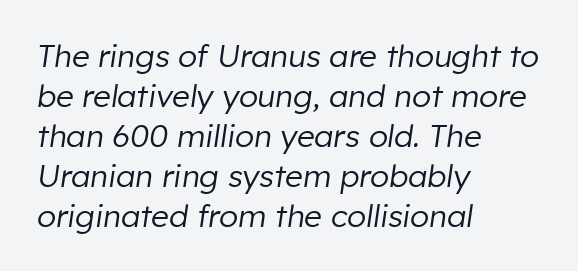
The zone under the glyphs is completely vacant. Think of a printed novel: that variable character pitch is what you see here. Slant detected: the letters are inclined. Line beginnings align vertically; line endings do not. No extra ink here — the face is not bold. The leading is moderate, giving the passage an even texture.
